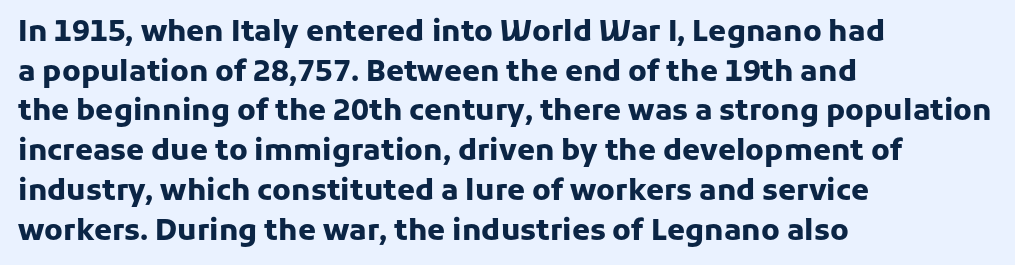
The image shows 29 px heavy sans-serif type, upright; set left-aligned, normal line spacing (1.37x), normal letter spacing, not underlined; low stroke contrast and a medium x-height.
